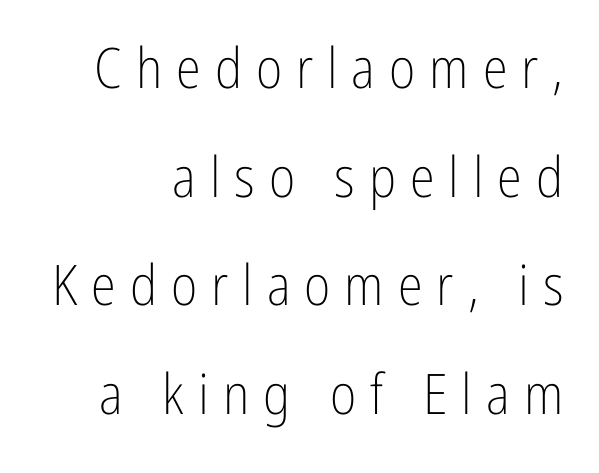
{"serif": "no", "italic": "no", "bold": "no", "weight": "light", "width": "condensed", "stroke_contrast": "low", "x_height": "medium", "monospaced": "no", "underline": "no", "align": "right", "line_spacing": "loose", "line_spacing_ratio": 1.94, "letter_spacing": "wide", "letter_spacing_em": 0.25, "glyph_px": 56}
